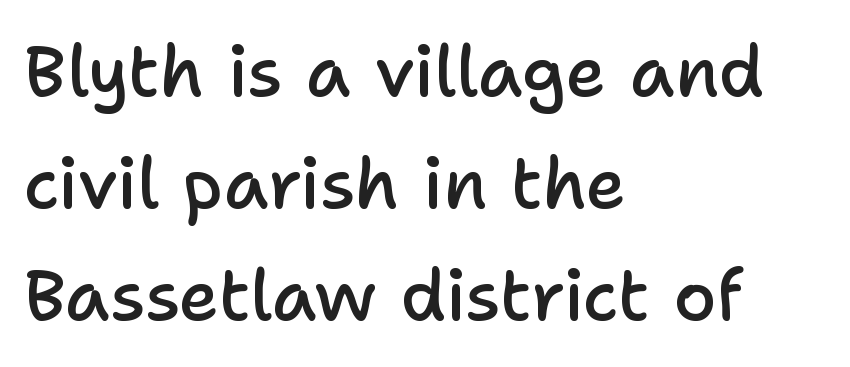
{"serif": "no", "italic": "no", "bold": "semi", "weight": "semibold", "width": "normal", "stroke_contrast": "low", "x_height": "medium", "monospaced": "no", "underline": "no", "align": "left", "line_spacing": "normal", "line_spacing_ratio": 1.6, "letter_spacing": "normal", "letter_spacing_em": 0.0, "glyph_px": 70}
